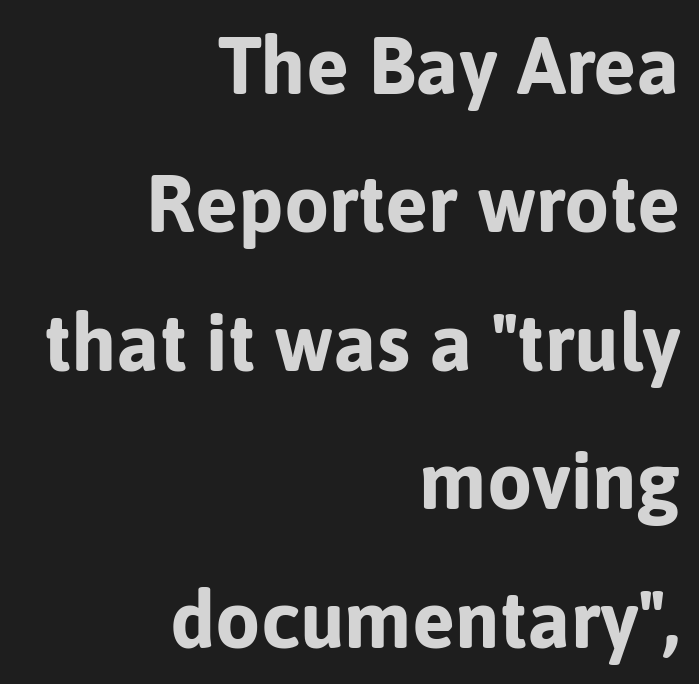
{"serif": "no", "italic": "no", "bold": "yes", "weight": "bold", "width": "normal", "stroke_contrast": "low", "x_height": "medium", "monospaced": "no", "underline": "no", "align": "right", "line_spacing_ratio": 1.73, "letter_spacing": "normal", "letter_spacing_em": 0.0, "glyph_px": 80}
